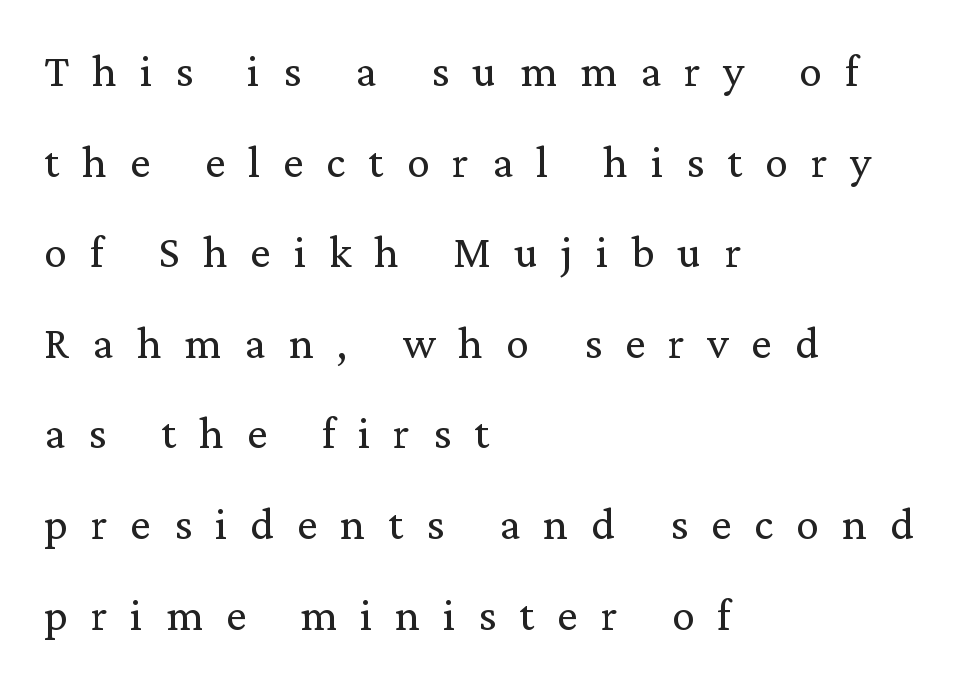
Does extra space separate the letters? Yes, quite a lot of it. The lettering holds an erect, upright posture throughout. Think of a printed novel: that variable character pitch is what you see here. This reads as an unemphasized weight, regular at the heaviest. The compositor pushed each line to the left boundary. Quick note: interline space is abundant.
